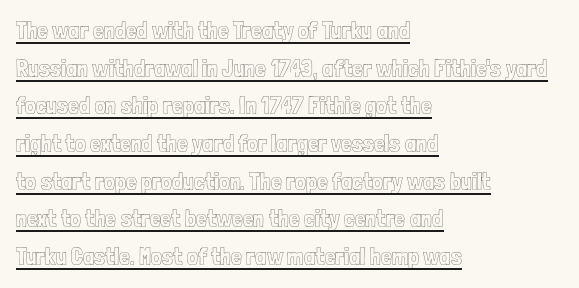
Q: Is the text italic (slanted)? A: No, it is upright.
Q: Is the text underlined? A: Yes.
Q: How is the paragraph aligned? A: Left-aligned.
Q: Is the spacing between letters normal or unusually wide? A: Normal.
Q: Is the spacing between lines tight, normal or loose? A: Normal.
